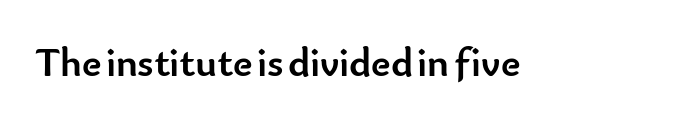
{"serif": "no", "italic": "no", "bold": "yes", "weight": "semibold", "width": "normal", "stroke_contrast": "low", "x_height": "small", "monospaced": "no", "underline": "no", "letter_spacing": "normal", "letter_spacing_em": 0.0, "glyph_px": 41}
